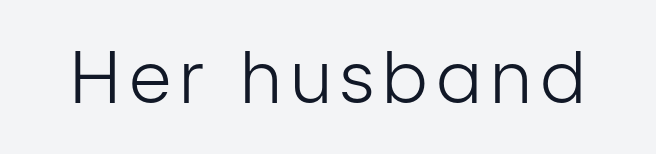
{"serif": "no", "italic": "no", "bold": "no", "weight": "light", "width": "condensed", "stroke_contrast": "low", "x_height": "medium", "monospaced": "no", "underline": "no", "glyph_px": 72}
